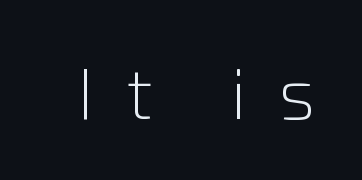
The cut favours lightness, reaching ordinary text weight at its darkest. The foot of each line stays bare and open. Do the characters align in a grid? No, the font is proportional. Font category for this specimen: sans-serif. Display-style spreading of the glyphs; the letterfit is very open. Upright lettering throughout.
